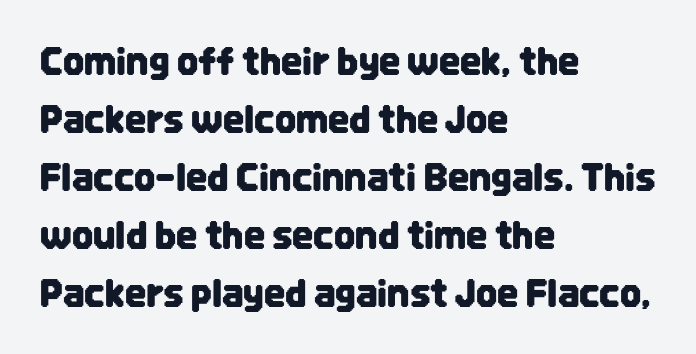
The image shows 37 px condensed sans-serif type, upright; set left-aligned, normal line spacing (1.57x), normal letter spacing, not underlined; low stroke contrast and a large x-height.
